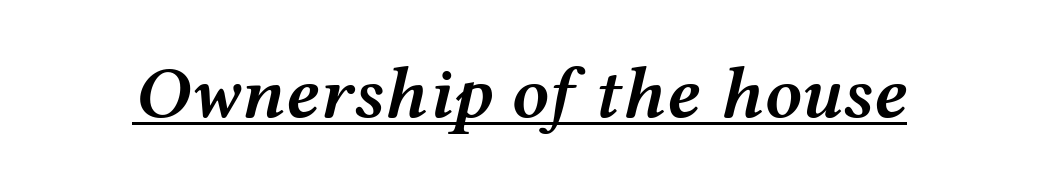
{"italic": "yes", "lean": "right", "slant_degrees": 12, "bold": "semi", "weight": "semibold", "width": "wide", "stroke_contrast": "medium", "x_height": "medium", "monospaced": "no", "underline": "yes", "letter_spacing": "normal", "letter_spacing_em": 0.0, "glyph_px": 74}
